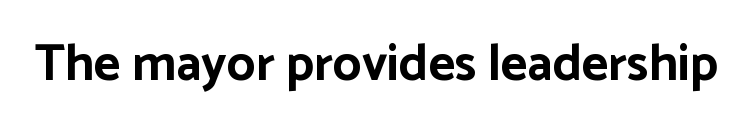
Think of a printed novel: that variable character pitch is what you see here. The specimen omits any rule beneath the text block's lines. Summary of weight: heavy, a full bold. Italic: no, the glyphs are upright roman.
